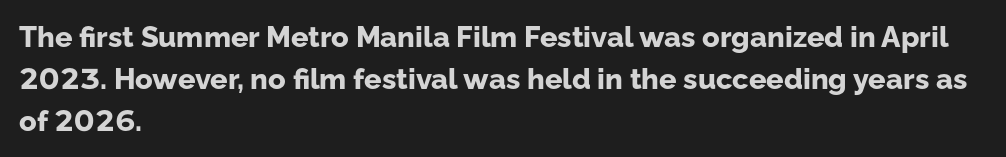
Q: Is the text bold? A: Yes.
Q: Is the text italic (slanted)? A: No, it is upright.
Q: Is the typeface a serif or a sans-serif typeface? A: Sans-serif.
Q: Is the text underlined? A: No.
Q: How is the paragraph aligned? A: Left-aligned.
Q: Is the spacing between letters normal or unusually wide? A: Normal.
Q: Is the spacing between lines tight, normal or loose? A: Normal.
Q: Width (condensed, normal, or wide)? A: Normal.
Q: Stroke contrast? A: Low.
Q: x-height? A: Medium.
Q: Monospaced? A: No.
